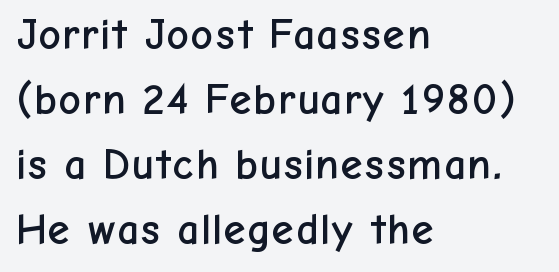
Check where the strokes stop: nothing finishes them off — pure sans. Is there much room between lines? A standard amount, neither cramped nor airy. Rendered with straight, roman letterforms. Leftover space on each line is placed entirely after the last word. The glyphs are unaccompanied by any horizontal stroke below them. These lines keep a tight, regular rhythm from letter to letter.
